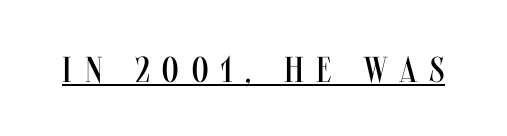
{"serif": "no", "italic": "no", "bold": "no", "weight": "regular", "width": "condensed", "stroke_contrast": "medium", "x_height": "large", "monospaced": "no", "underline": "yes", "letter_spacing": "wide", "letter_spacing_em": 0.36, "glyph_px": 36}
